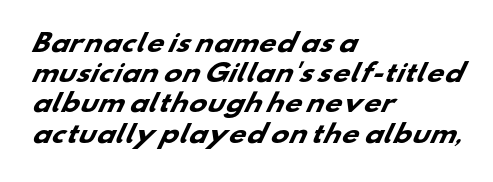
{"bold": "yes", "underline": "no", "align": "left", "line_spacing": "normal", "line_spacing_ratio": 1.26, "letter_spacing": "normal", "letter_spacing_em": 0.0, "glyph_px": 24}
